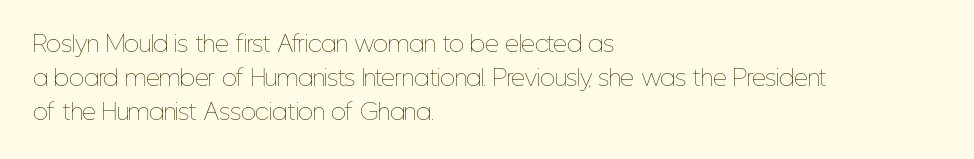
These lines stack with their left ends in a neat column. Any mark beneath the type? The region is blank. Short note: letters normally spaced. The type sits square on the baseline with zero lean.
